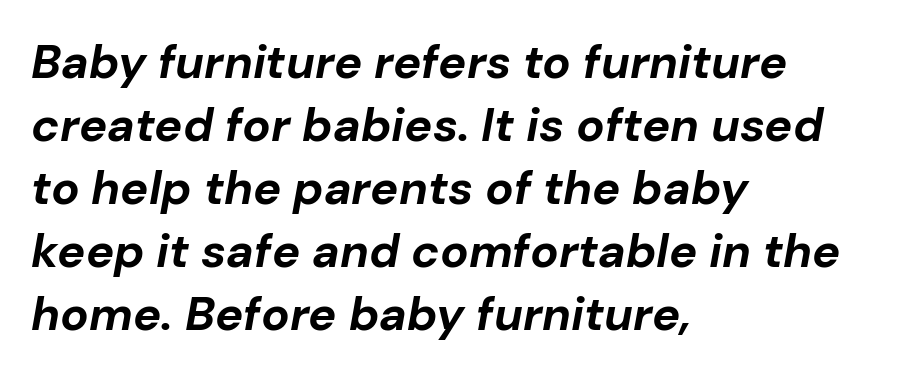
Vertical spacing — default. The glyphs have the mass of a bold cut. The text block is weighted toward the left margin, trailing off unevenly rightward. This rendering leaves character spacing at its baseline value.
